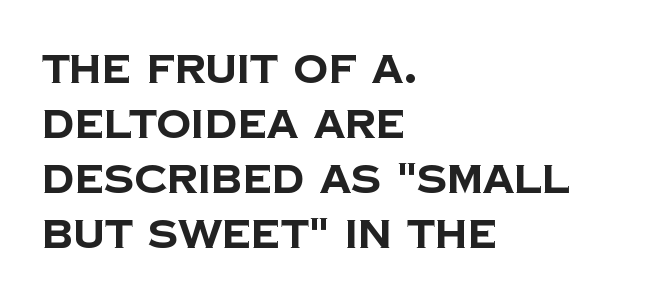
The specimen omits any rule beneath the text block's lines. The face used here is a sans, in the tradition of grotesques and geometrics. Thick stems and heavy bowls — unmistakably bold. The face used here is proportionally spaced, like ordinary book or web type.
